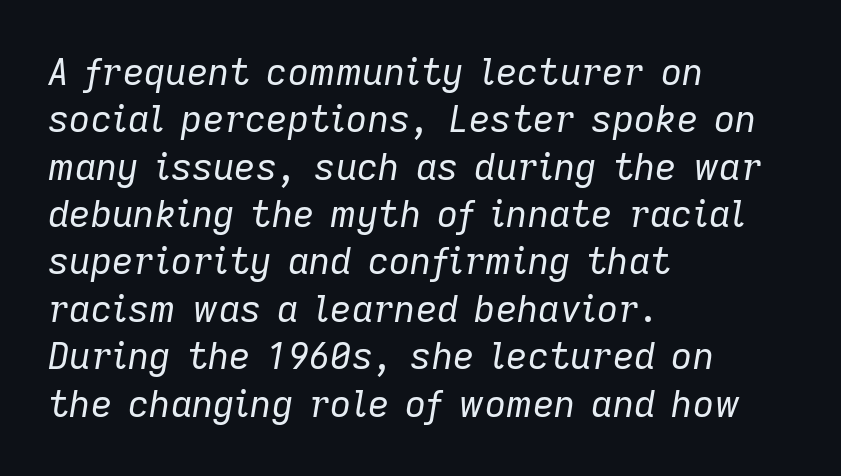
{"italic": "yes", "lean": "right", "slant_degrees": 9, "bold": "no", "weight": "regular", "width": "normal", "stroke_contrast": "low", "x_height": "medium", "monospaced": "no", "underline": "no", "align": "left", "line_spacing": "normal", "line_spacing_ratio": 1.28, "letter_spacing": "normal", "letter_spacing_em": 0.0, "glyph_px": 37}
